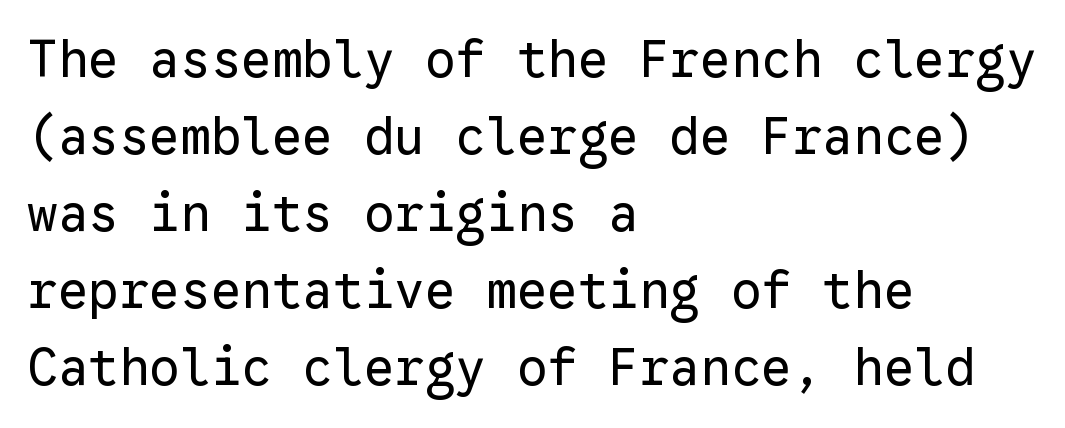
The image shows 51 px regular-weight sans-serif type, upright, monospaced; set left-aligned, normal line spacing (1.51x), normal letter spacing, not underlined; low stroke contrast and a medium x-height.
